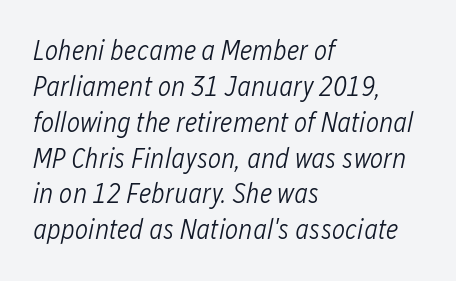
{"italic": "yes", "lean": "right", "slant_degrees": 12, "bold": "no", "weight": "light", "width": "condensed", "stroke_contrast": "low", "x_height": "medium", "monospaced": "no", "underline": "no", "align": "left", "line_spacing": "normal", "line_spacing_ratio": 1.28, "letter_spacing": "normal", "letter_spacing_em": 0.0, "glyph_px": 28}
